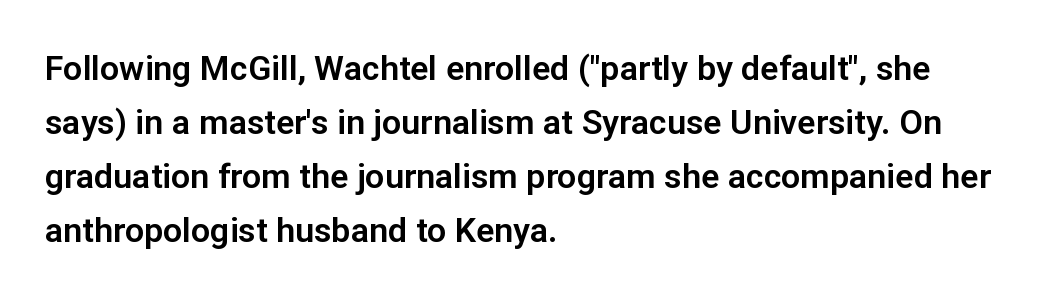
Think of a printed novel: that variable character pitch is what you see here. Serif or sans? Sans — the stroke terminals are bare. Baseline-to-baseline distance is the conventional proportion of letter height. The text block is weighted toward the left margin, trailing off unevenly rightward.
